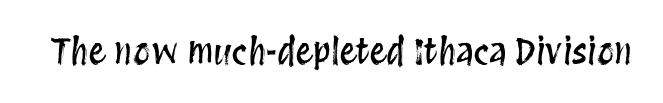
{"italic": "no", "width": "condensed", "stroke_contrast": "medium", "x_height": "large", "monospaced": "no", "underline": "no", "letter_spacing": "normal", "letter_spacing_em": 0.0, "glyph_px": 35}
